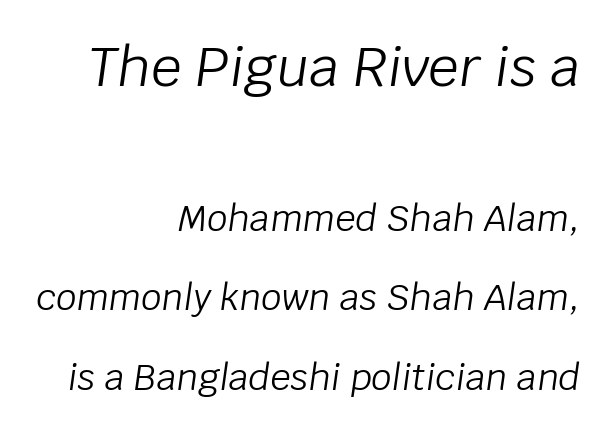
Bare-footed words on every line. Posture: slanted. Notice how the passage keeps a crisp vertical edge on the right only. Visually, the top section dominates because its glyphs are scaled up. You could fit nearly another row in the gap between these rows.
